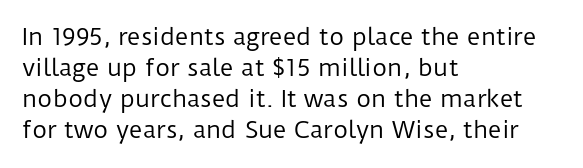
{"italic": "no", "bold": "no", "underline": "no", "align": "left", "line_spacing": "normal", "line_spacing_ratio": 1.35, "letter_spacing": "normal", "letter_spacing_em": 0.0, "glyph_px": 23}
